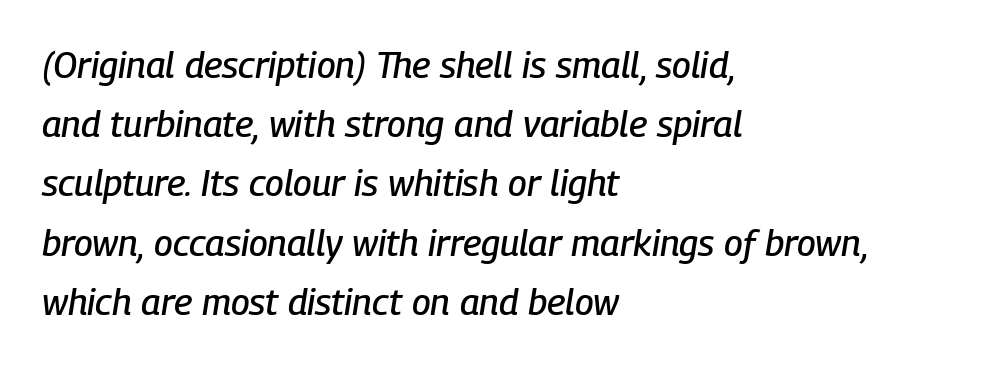
Q: Is the text italic (slanted)? A: Yes, it leans right by about 9 degrees.
Q: Is the text underlined? A: No.
Q: How is the paragraph aligned? A: Left-aligned.
Q: Is the spacing between letters normal or unusually wide? A: Normal.
Q: Is the spacing between lines tight, normal or loose? A: Normal.
Q: Width (condensed, normal, or wide)? A: Condensed.
Q: Stroke contrast? A: Low.
Q: x-height? A: Medium.
Q: Monospaced? A: No.
